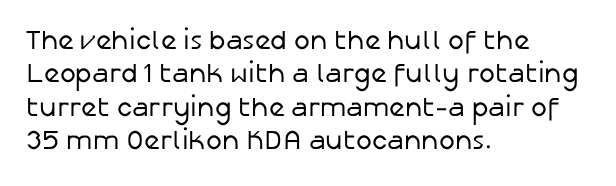
{"italic": "no", "bold": "no", "underline": "no", "align": "left", "line_spacing_ratio": 1.24, "letter_spacing": "normal", "letter_spacing_em": 0.0, "glyph_px": 27}
